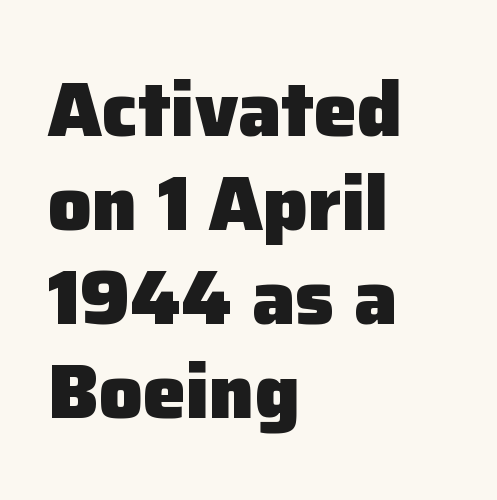
Caption: bold face, heavy strokes. Nobody touched the tracking dial on this one. The text block is weighted toward the left margin, trailing off unevenly rightward. Each letter's strokes conclude bluntly, with no projecting serifs. Is this a fixed-width face? No — the glyphs have proportional, varying widths. The axis of the letterforms is exactly vertical.
